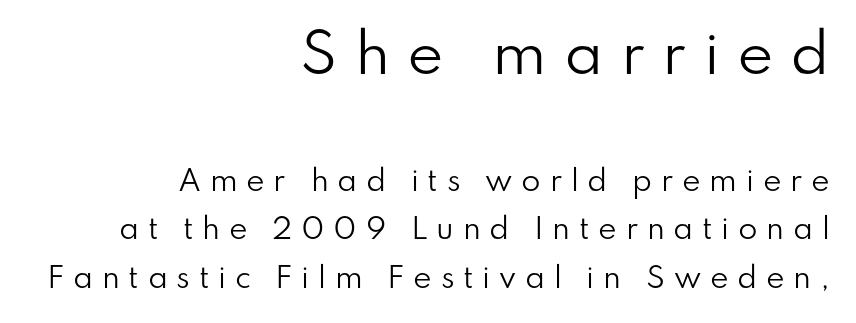
The image shows 55 px regular-weight sans-serif type, upright; set right-aligned, line spacing 1.74x, unusually wide letter spacing (+0.31 em), not underlined; the first (top) block is 1.96x larger; low stroke contrast and a small x-height.
